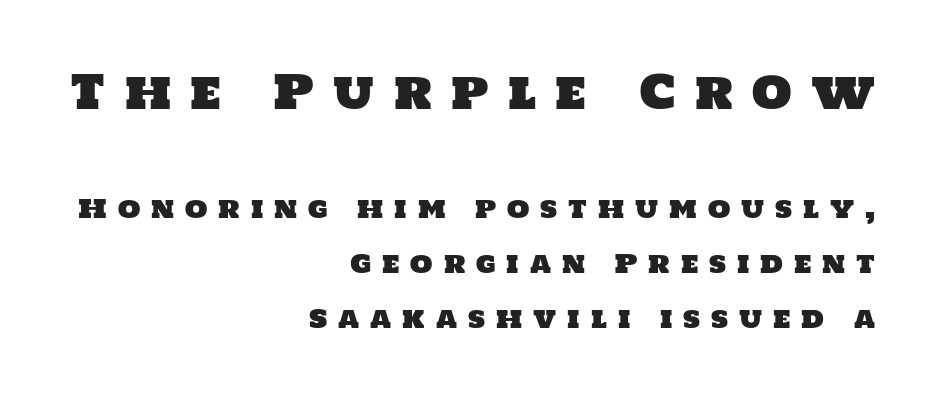
The image shows 46 px sans-serif type; set right-aligned, loose line spacing (2.1x), unusually wide letter spacing (+0.42 em), not underlined; the first (top) block is 1.77x larger; low stroke contrast and a large x-height.
